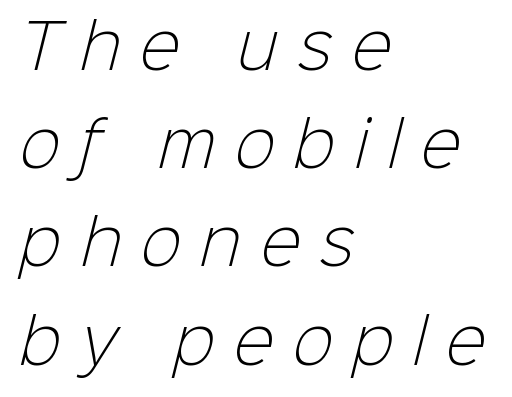
Q: Is the text bold? A: No.
Q: Is the typeface a serif or a sans-serif typeface? A: Sans-serif.
Q: Is the text underlined? A: No.
Q: How is the paragraph aligned? A: Left-aligned.
Q: Is the spacing between letters normal or unusually wide? A: Unusually wide.
Q: Is the spacing between lines tight, normal or loose? A: Normal.
Q: Width (condensed, normal, or wide)? A: Normal.
Q: Stroke contrast? A: Low.
Q: x-height? A: Medium.
Q: Monospaced? A: No.
